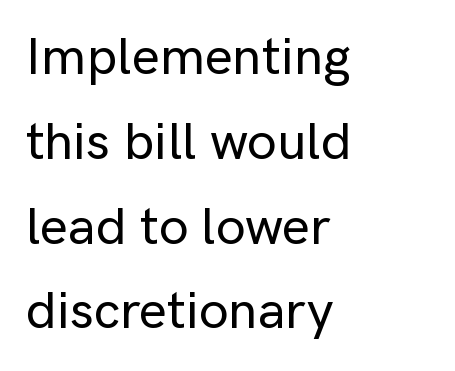
The image shows 53 px sans-serif type, upright; set left-aligned, normal line spacing (1.6x), normal letter spacing, not underlined; low stroke contrast and a medium x-height.
